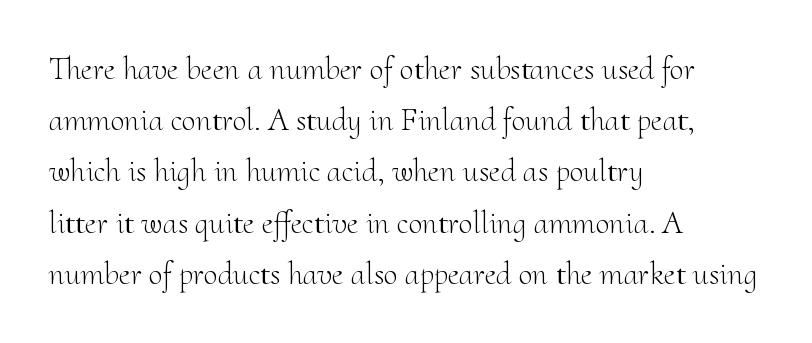
{"serif": "yes", "italic": "no", "bold": "no", "weight": "light", "width": "normal", "stroke_contrast": "medium", "x_height": "small", "monospaced": "no", "underline": "no", "align": "left", "line_spacing": "normal", "line_spacing_ratio": 1.6, "letter_spacing": "normal", "letter_spacing_em": 0.0, "glyph_px": 32}
